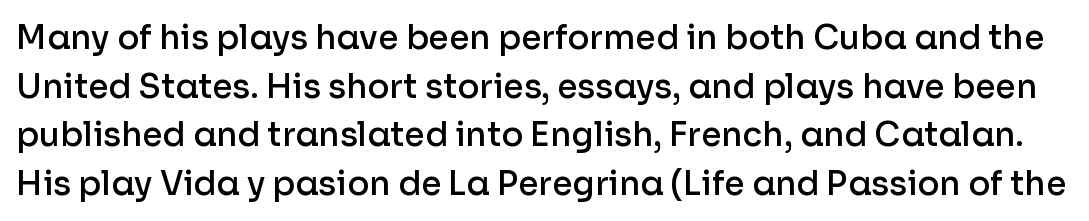
{"serif": "no", "italic": "no", "bold": "semi", "weight": "semibold", "width": "normal", "stroke_contrast": "low", "x_height": "medium", "monospaced": "no", "underline": "no", "line_spacing": "normal", "line_spacing_ratio": 1.47, "letter_spacing": "normal", "letter_spacing_em": 0.0, "glyph_px": 33}
